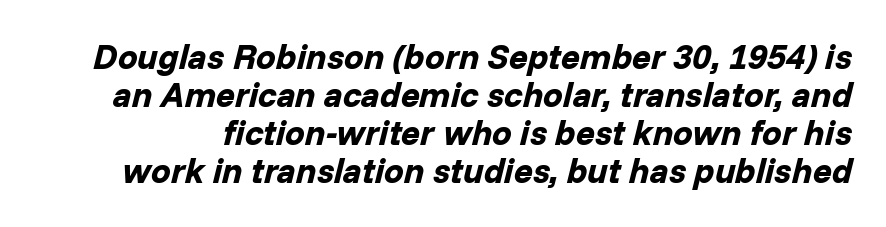
The image shows 35 px bold type, italic (leaning right); set tight line spacing (1.09x), normal letter spacing, not underlined; low stroke contrast and a medium x-height.
